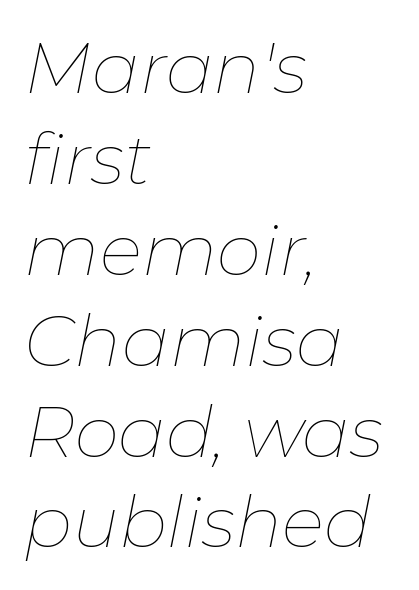
Q: Is the text bold? A: No.
Q: Is the text italic (slanted)? A: Yes, it leans right by about 11 degrees.
Q: Is the text underlined? A: No.
Q: How is the paragraph aligned? A: Left-aligned.
Q: Is the spacing between letters normal or unusually wide? A: Normal.
Q: Is the spacing between lines tight, normal or loose? A: Normal.
Q: Width (condensed, normal, or wide)? A: Normal.
Q: Stroke contrast? A: Low.
Q: x-height? A: Medium.
Q: Monospaced? A: No.
